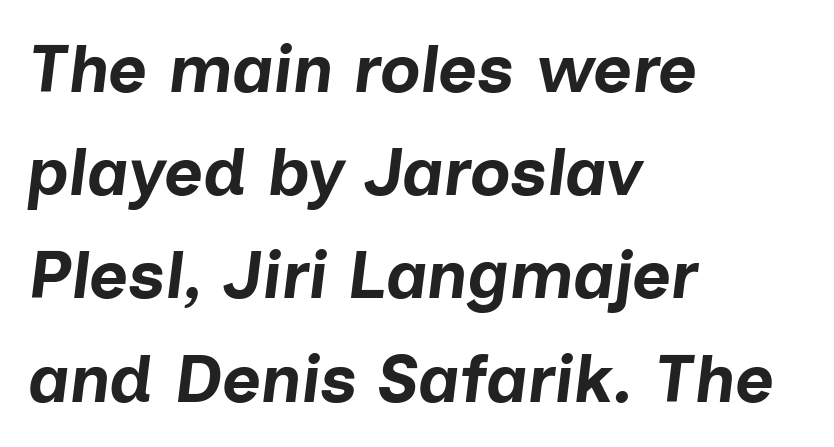
Q: Is the text bold? A: Yes.
Q: Is the text italic (slanted)? A: Yes, it leans right by about 7 degrees.
Q: Is the text underlined? A: No.
Q: How is the paragraph aligned? A: Left-aligned.
Q: Is the spacing between letters normal or unusually wide? A: Normal.
Q: Is the spacing between lines tight, normal or loose? A: Normal.
Q: Width (condensed, normal, or wide)? A: Normal.
Q: Stroke contrast? A: Low.
Q: x-height? A: Medium.
Q: Monospaced? A: No.
